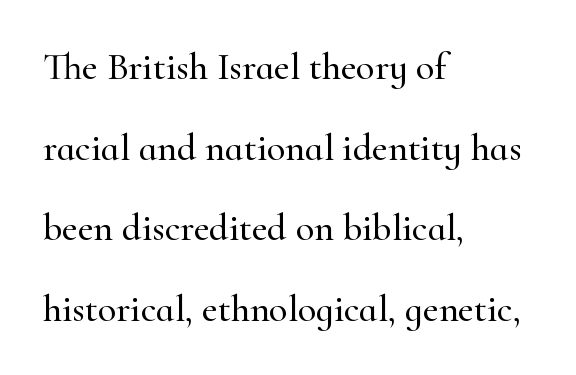
Regarding serifs, this sample has them. The string is rendered with underlining switched off. Notice how the stems are strictly vertical — no italics here. Inter-character spacing is left at the font's built-in metrics. Notice how the passage keeps a crisp vertical edge on the left only.
